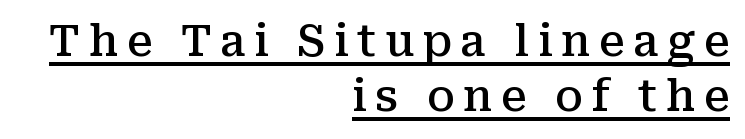
The image shows 43 px semibold serif type, upright; set right-aligned, normal line spacing (1.28x), unusually wide letter spacing (+0.2 em), underlined; medium stroke contrast and a medium x-height.
